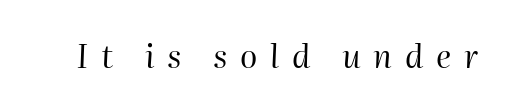
{"italic": "yes", "lean": "right", "slant_degrees": 2, "bold": "no", "weight": "regular", "width": "normal", "stroke_contrast": "high", "x_height": "medium", "monospaced": "no", "underline": "no", "letter_spacing": "wide", "letter_spacing_em": 0.4, "glyph_px": 32}
